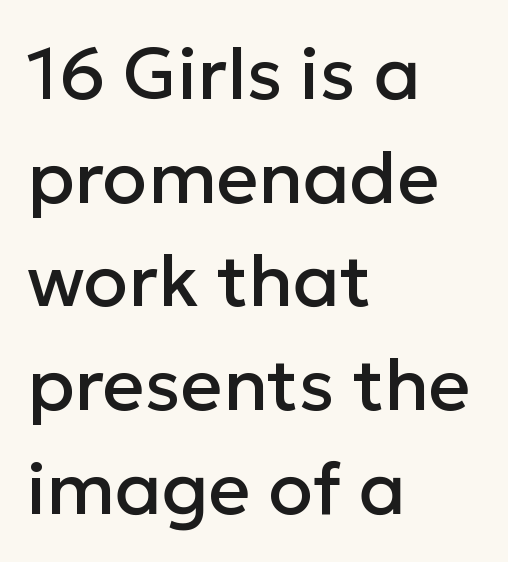
Every stem runs plumb, perpendicular to the baseline. Note the varied advance widths — an 'i' is clearly narrower than an 'm'. Regular leading. Anything drawn beneath the words? Only blank space. One-word summary of the alignment: left. Unlike a traditional serif, this face leaves its strokes unadorned.
